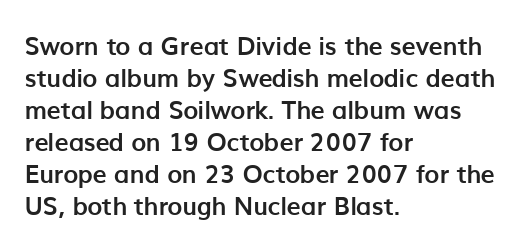
{"italic": "no", "bold": "yes", "underline": "no", "align": "left", "line_spacing": "normal", "line_spacing_ratio": 1.28, "letter_spacing": "normal", "letter_spacing_em": 0.0, "glyph_px": 25}
